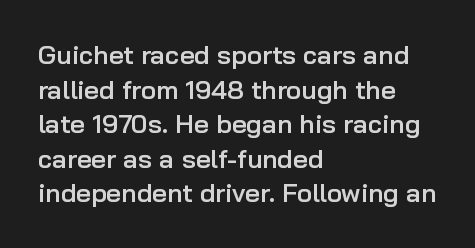
{"italic": "no", "bold": "semi", "underline": "no", "align": "left", "line_spacing": "normal", "line_spacing_ratio": 1.33, "letter_spacing": "normal", "letter_spacing_em": 0.0, "glyph_px": 26}
